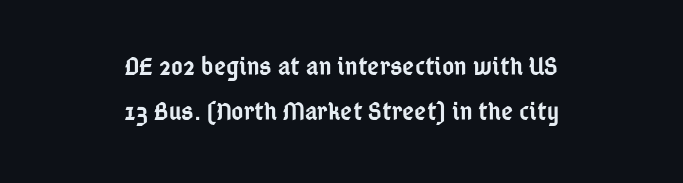
The image shows 26 px text type, upright; set centered, line spacing 1.75x, normal letter spacing, not underlined.
